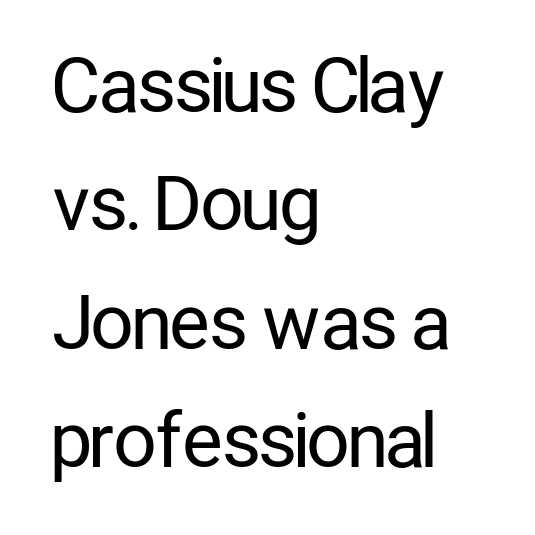
The image shows 75 px regular-weight, condensed sans-serif type, upright; set left-aligned, normal line spacing (1.58x), normal letter spacing, not underlined; low stroke contrast and a medium x-height.
